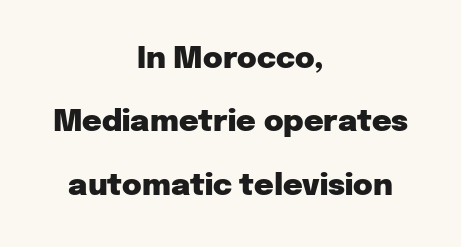
Observe the absence of serifs on each vertical stroke in this sample. This sample has the flowing, uneven cadence of proportional lettering. If you drew a line through each stem, it would be perfectly vertical. The passage shown is not underscored anywhere.
